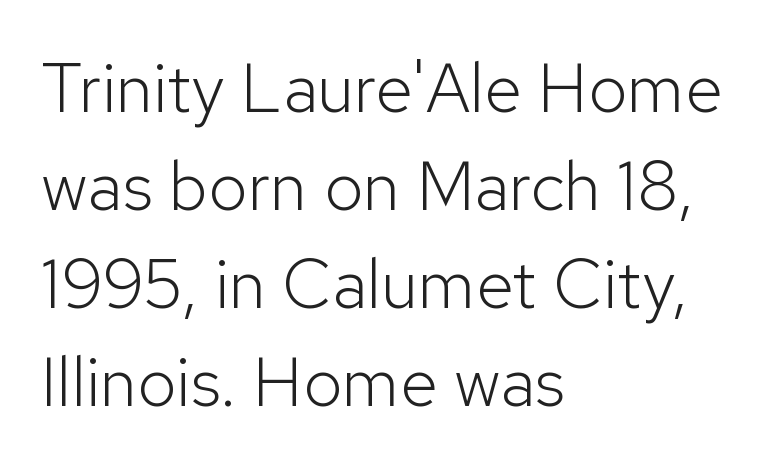
Vertically, the passage feels balanced, rows spaced as you'd expect. The compositor pushed each line to the left boundary. Type without underlining. The strokes carry an ordinary text weight at most. Is there any slant? The stems are plumb.
